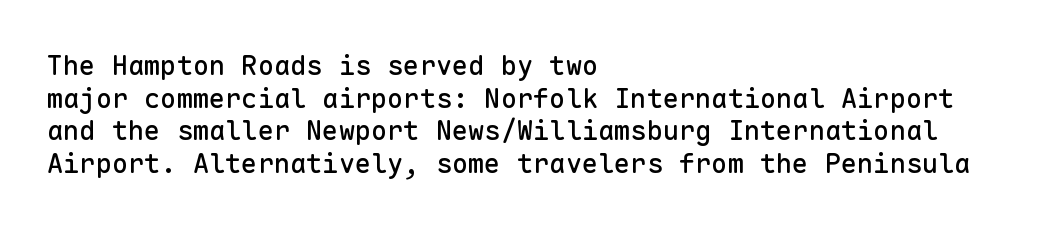
The image shows 27 px text type, upright; set left-aligned, line spacing 1.21x, normal letter spacing, not underlined.
